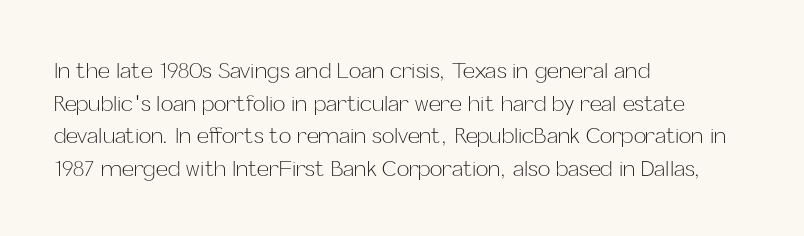
The image shows 21 px text type, upright; set left-aligned, normal line spacing (1.55x), normal letter spacing, not underlined.
